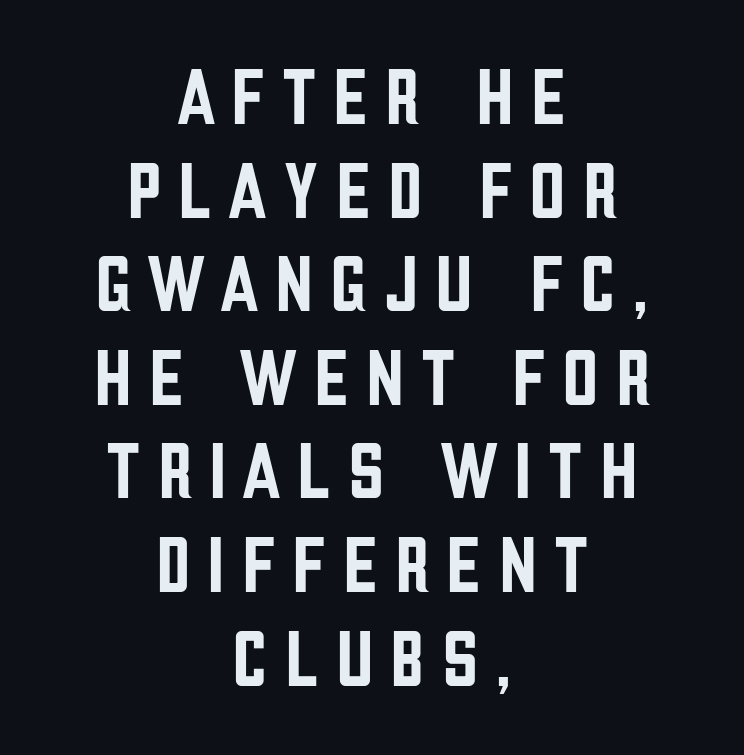
Underlining? Definitely not there. Between one letter and the next there's a generous, obvious gap. You could not count columns in this text — the font is proportionally spaced. Short and long lines alike share a common midpoint. You can tell from the bare stems that sans-serif type was used.
